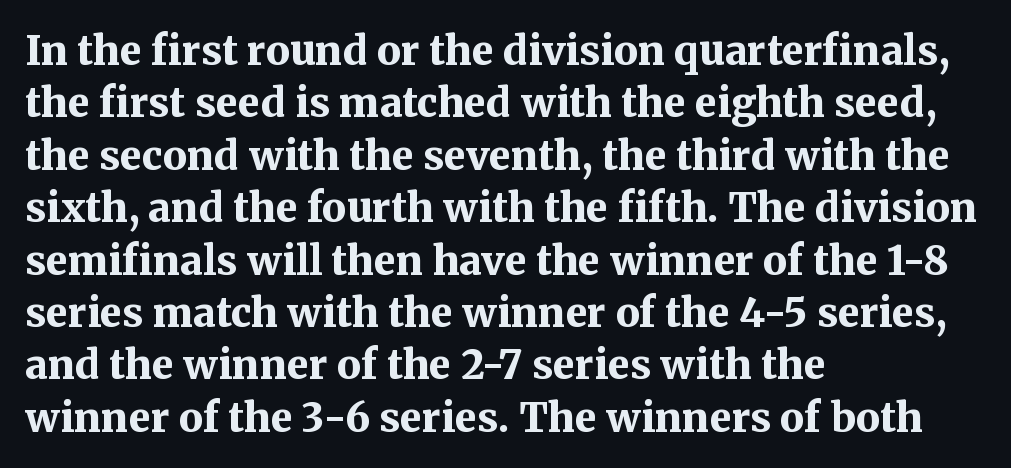
Q: Is the text bold? A: Yes.
Q: Is the text italic (slanted)? A: No, it is upright.
Q: Is the typeface a serif or a sans-serif typeface? A: Serif.
Q: Is the text underlined? A: No.
Q: How is the paragraph aligned? A: Left-aligned.
Q: Is the spacing between letters normal or unusually wide? A: Normal.
Q: Is the spacing between lines tight, normal or loose? A: Normal.
Q: Width (condensed, normal, or wide)? A: Normal.
Q: Stroke contrast? A: Medium.
Q: x-height? A: Medium.
Q: Monospaced? A: No.
